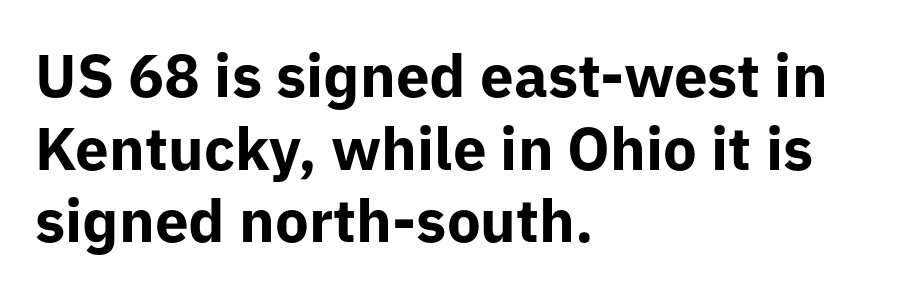
Strokes here are thick enough to call this a true bold. A typesetter would call this zero additional tracking. Notice how the passage keeps a crisp vertical edge on the left only. Honestly, there is no underline to notice here at all.
